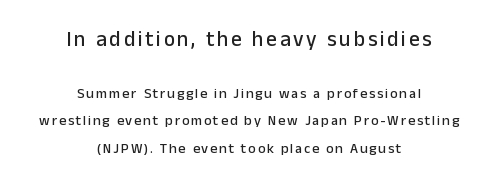
The image shows 21 px text type, upright; set centered, loose line spacing (1.99x), not underlined; the first (top) block is 1.5x larger.
